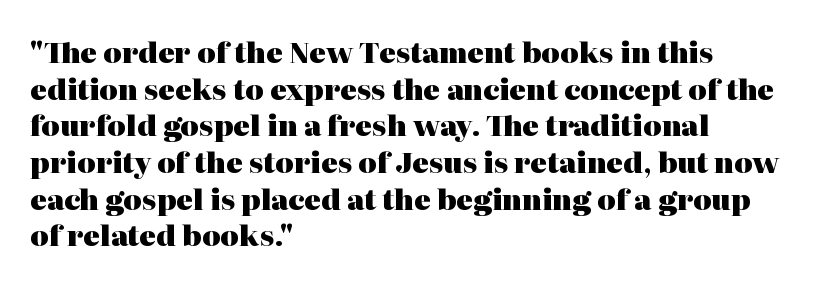
Q: Is the text bold? A: Yes.
Q: Is the text italic (slanted)? A: No, it is upright.
Q: Is the typeface a serif or a sans-serif typeface? A: Serif.
Q: Is the text underlined? A: No.
Q: How is the paragraph aligned? A: Left-aligned.
Q: Is the spacing between letters normal or unusually wide? A: Normal.
Q: Is the spacing between lines tight, normal or loose? A: Normal.
Q: Width (condensed, normal, or wide)? A: Normal.
Q: Stroke contrast? A: High.
Q: x-height? A: Medium.
Q: Monospaced? A: No.
